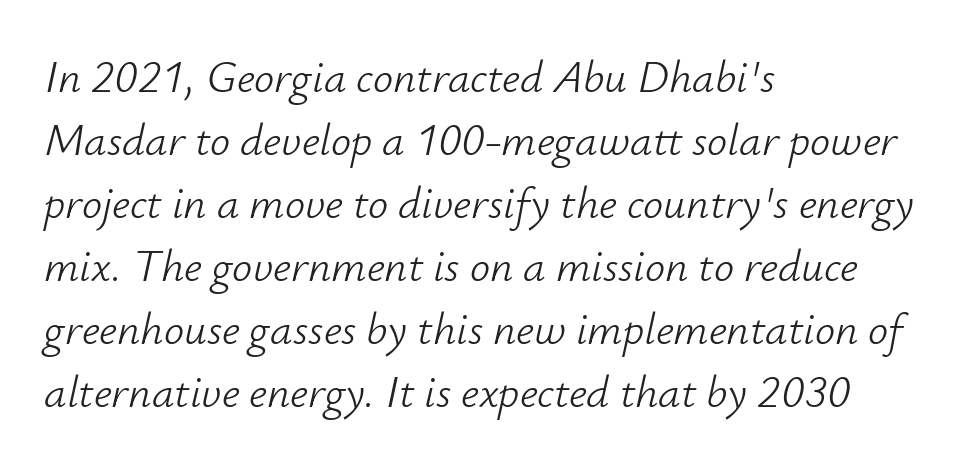
The rag falls on the right side of this text block. Students, note that the glyphs here touch the page at normal intervals. These lines are rendered in a variable-pitch font. Heaviness? Minimal to ordinary, like unemphasized prose. The block of text has a typical density, with ordinary space between rows.
